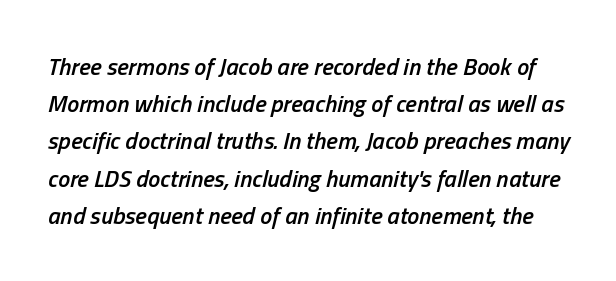
Q: Is the text bold? A: Semi-bold.
Q: Is the text italic (slanted)? A: Yes, it leans right by about 13 degrees.
Q: Is the text underlined? A: No.
Q: Is the spacing between letters normal or unusually wide? A: Normal.
Q: Is the spacing between lines tight, normal or loose? A: Normal.
